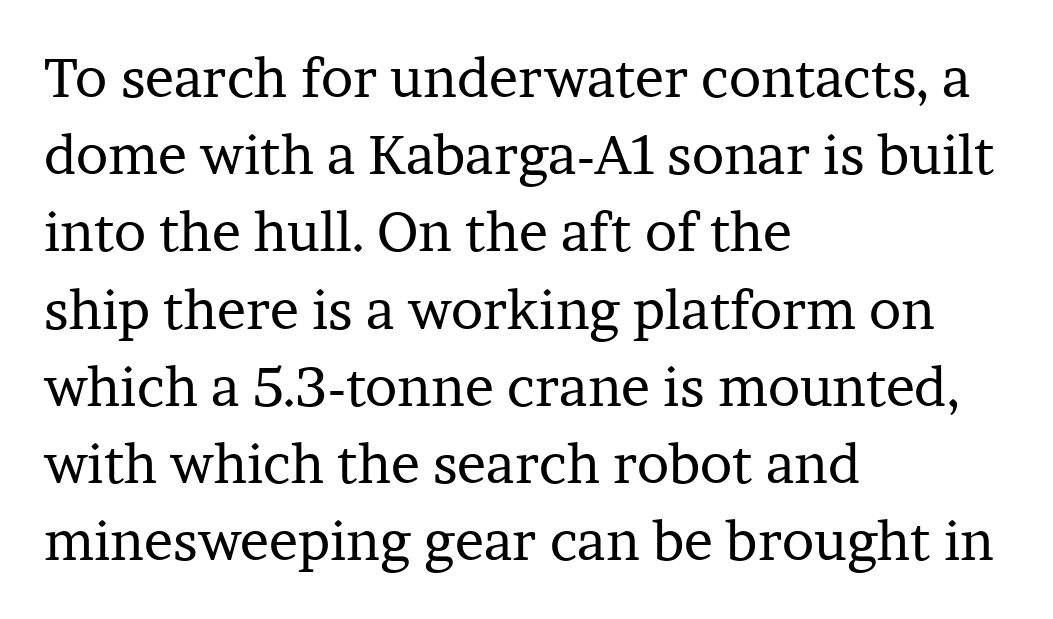
{"serif": "yes", "italic": "no", "bold": "no", "weight": "regular", "width": "normal", "stroke_contrast": "low", "x_height": "medium", "monospaced": "no", "underline": "no", "align": "left", "line_spacing": "normal", "line_spacing_ratio": 1.43, "letter_spacing": "normal", "letter_spacing_em": 0.0, "glyph_px": 54}
